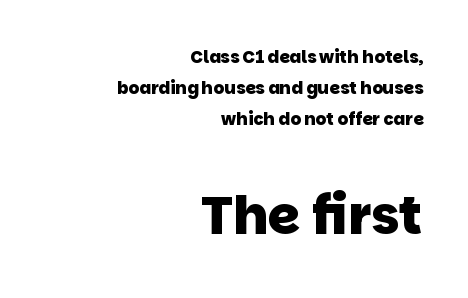
Q: Is the text bold? A: Yes.
Q: Is the typeface a serif or a sans-serif typeface? A: Sans-serif.
Q: Is the text underlined? A: No.
Q: How is the paragraph aligned? A: Right-aligned.
Q: Is the spacing between letters normal or unusually wide? A: Normal.
Q: Which block of text is set in a larger size, the first (top) or the second (bottom)? A: The second (bottom) one.
Q: Width (condensed, normal, or wide)? A: Normal.
Q: Stroke contrast? A: Low.
Q: x-height? A: Large.
Q: Monospaced? A: No.
